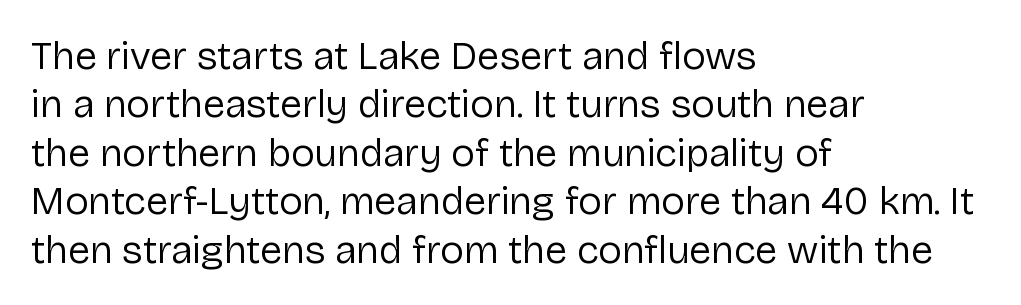
The image shows 40 px regular-weight sans-serif type, upright; set left-aligned, line spacing 1.21x, normal letter spacing, not underlined; low stroke contrast and a medium x-height.
